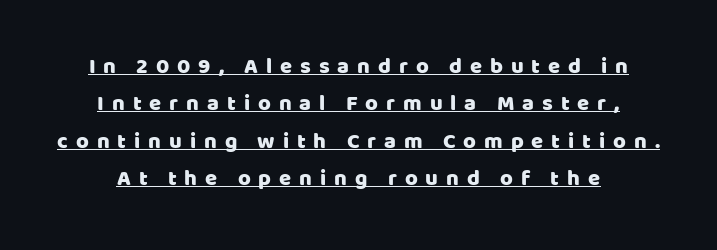
{"italic": "no", "underline": "yes", "align": "center", "line_spacing": "normal", "line_spacing_ratio": 1.7, "letter_spacing": "wide", "letter_spacing_em": 0.36, "glyph_px": 22}
